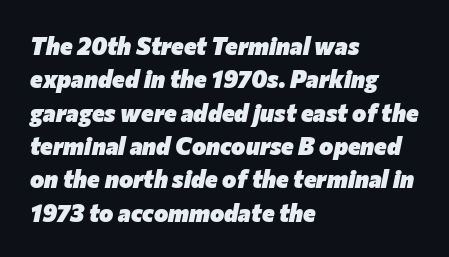
Clear beneath every line of the passage. Evenly set lines give the paragraph a standard silhouette. This sample is left-justified, so line endings fall wherever the words run out. Typesetter's note: full bold, strokes at maximum text heaviness. A typesetter would call this zero additional tracking.
